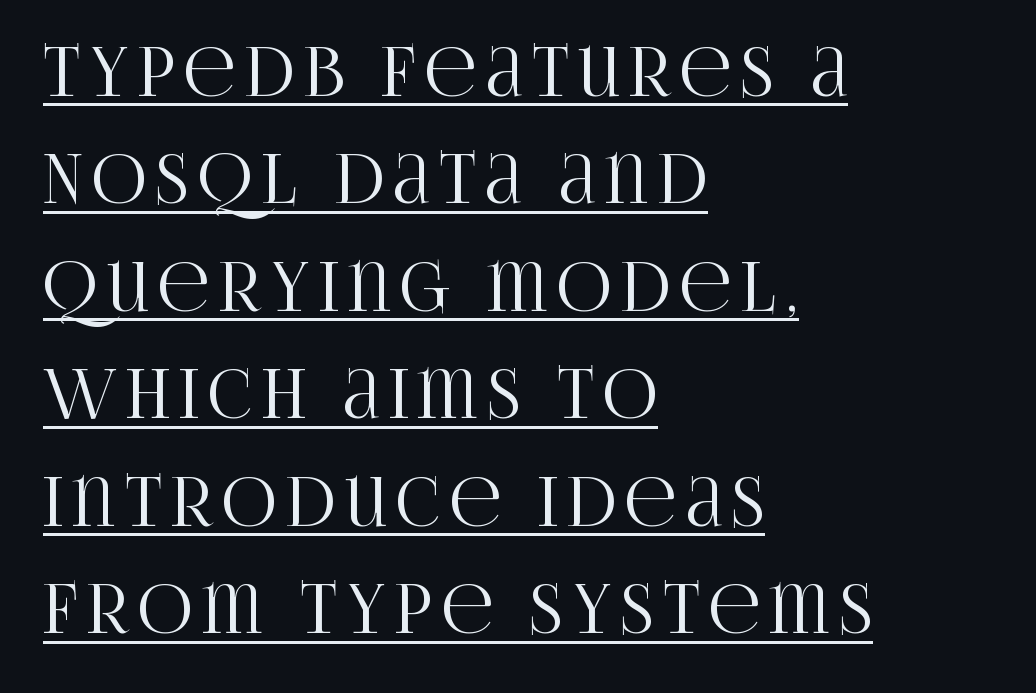
The image shows 68 px condensed serif type, upright; set left-aligned, normal line spacing (1.58x), underlined; high stroke contrast and a large x-height.
